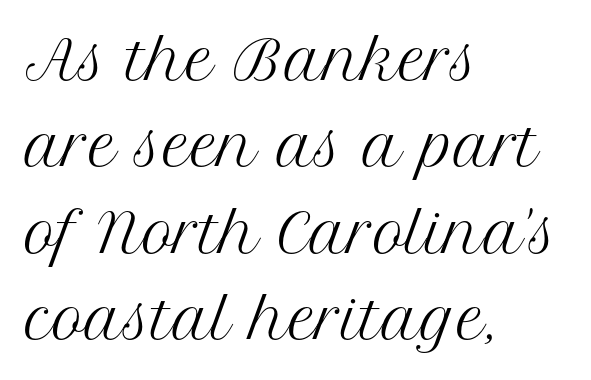
The image shows 54 px regular-weight serif type; set left-aligned, normal line spacing (1.6x), normal letter spacing, not underlined; medium stroke contrast and a medium x-height.
